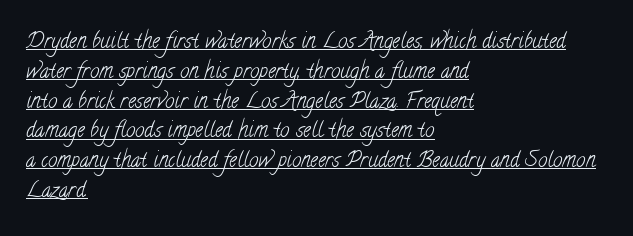
{"bold": "no", "underline": "yes", "align": "left", "line_spacing": "normal", "line_spacing_ratio": 1.42, "letter_spacing": "normal", "letter_spacing_em": 0.0, "glyph_px": 21}
